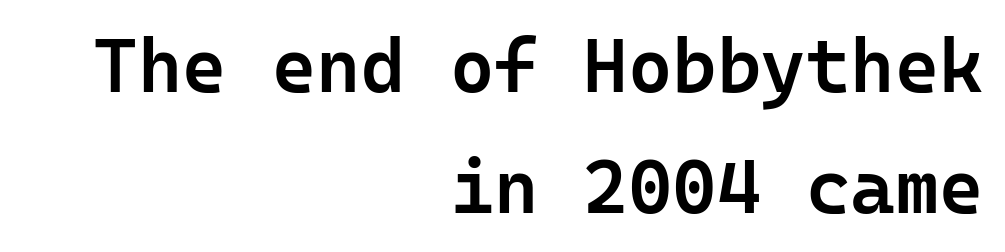
{"serif": "no", "italic": "no", "bold": "semi", "weight": "semibold", "width": "normal", "stroke_contrast": "low", "x_height": "medium", "monospaced": "yes", "underline": "no", "align": "right", "line_spacing": "normal", "line_spacing_ratio": 1.59, "letter_spacing": "normal", "letter_spacing_em": 0.0, "glyph_px": 76}
